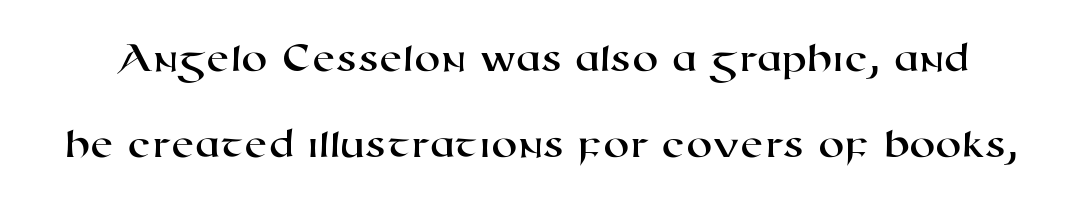
{"serif": "no", "width": "wide", "stroke_contrast": "high", "x_height": "medium", "monospaced": "no", "underline": "no", "line_spacing": "loose", "line_spacing_ratio": 2.05, "letter_spacing": "normal", "letter_spacing_em": 0.0, "glyph_px": 42}
